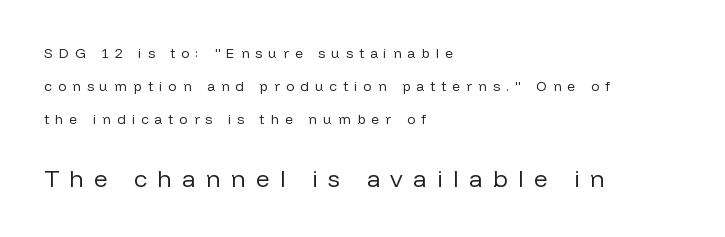
The image shows 24 px text type, upright; set left-aligned, loose line spacing (2.37x), unusually wide letter spacing (+0.43 em), not underlined; the second (bottom) block is 1.71x larger.
